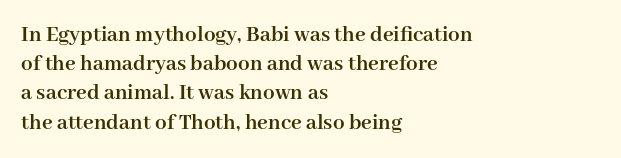
Is the block centered? No — it sits flush against the left margin. Strong, thick strokes mark this as bold type. Plain, unruled lines of type. Nothing unusual about the tracking: characters are spaced as the font intends. When letters stand straight like this, we call the style roman or upright. One glance says typical: line gaps are just what's usual.
